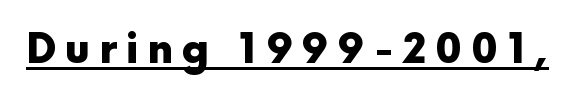
The image shows 41 px heavy sans-serif type, upright; set unusually wide letter spacing (+0.21 em), underlined; a medium x-height.
